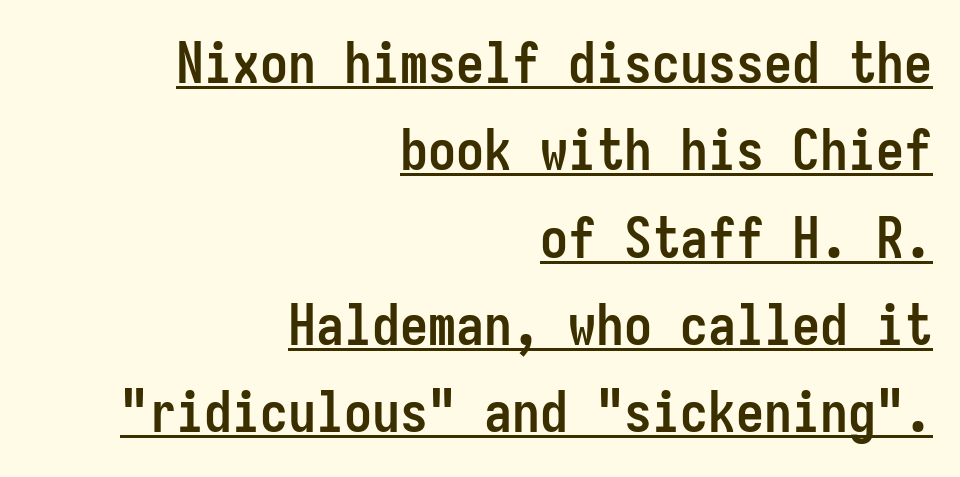
Here the glyphs are tracked normally, forming tight word shapes. Plenty of ink on the page — the face is bold. Every character here occupies the same horizontal width, giving the sample a typewriter-like rhythm. Italic: no, the glyphs are upright roman.
